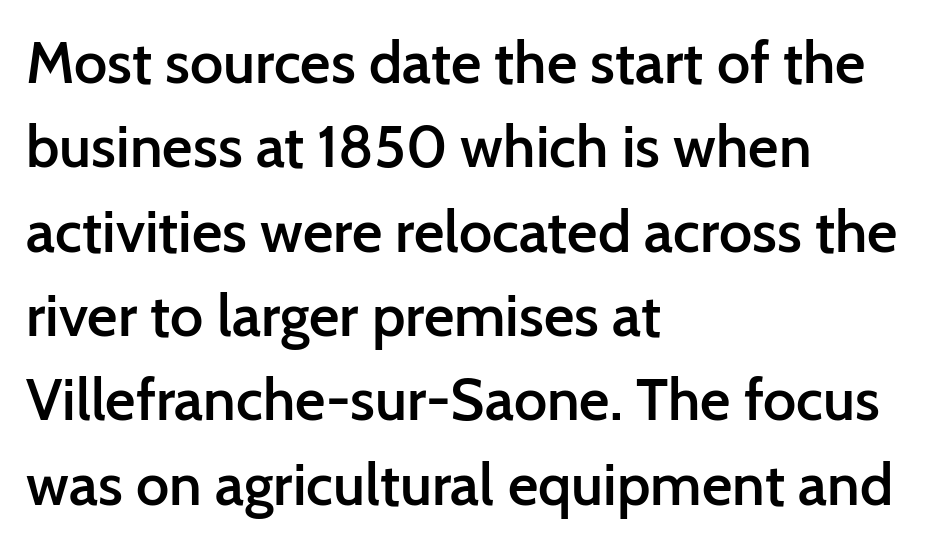
The image shows 59 px semibold sans-serif type, upright; set left-aligned, normal line spacing (1.43x), normal letter spacing, not underlined; low stroke contrast and a medium x-height.
